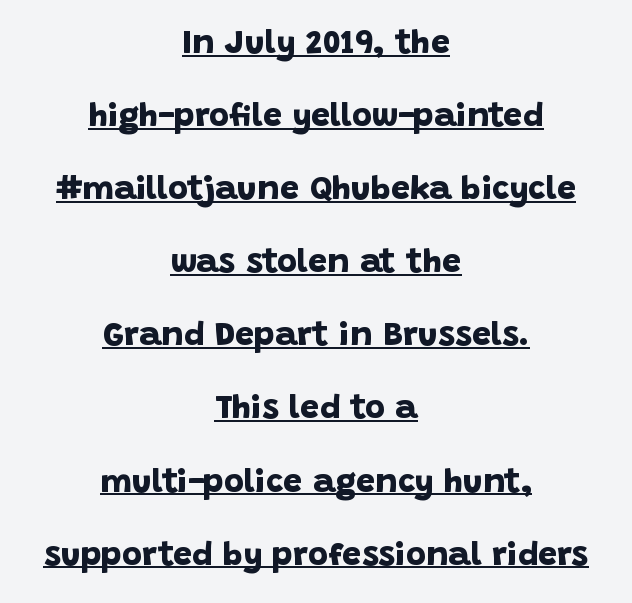
The image shows 34 px bold sans-serif type; set centered, loose line spacing (2.15x), normal letter spacing, underlined; low stroke contrast and a large x-height.
